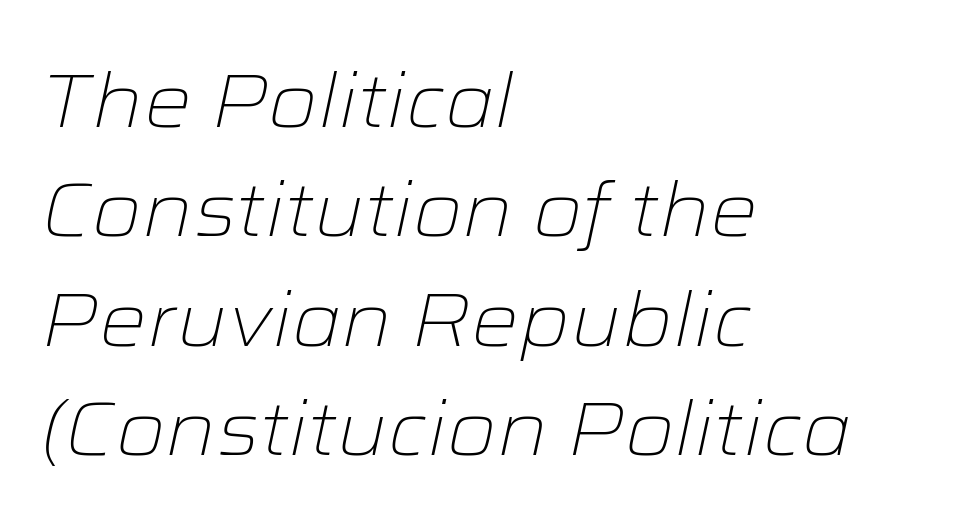
Which margin do the lines hug? The left one — the right edge is uneven. The lettering tilts uniformly, giving the passage an italic look. The rendering keeps characters at their native spacing. Check under the words: just untouched page.
